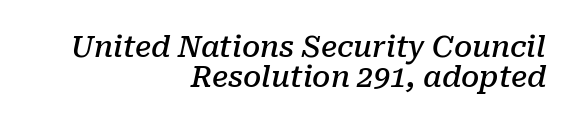
{"serif": "yes", "italic": "yes", "lean": "right", "slant_degrees": 10, "bold": "semi", "weight": "semibold", "width": "normal", "stroke_contrast": "low", "x_height": "medium", "monospaced": "no", "underline": "no", "align": "right", "line_spacing": "tight", "line_spacing_ratio": 1.05, "letter_spacing": "normal", "letter_spacing_em": 0.0, "glyph_px": 29}
